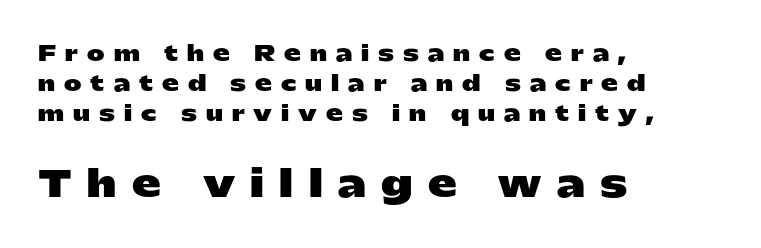
The image shows 36 px heavy, wide sans-serif type, upright; set left-aligned, normal line spacing (1.43x), unusually wide letter spacing (+0.43 em), not underlined; the second (bottom) block is 1.71x larger; low stroke contrast and a medium x-height.
